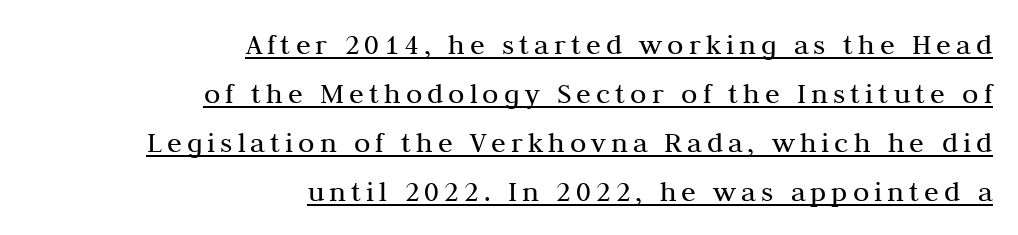
In terms of posture, this sample is upright. Typographically, this falls in the serif category. This is underlined copy, the kind a proofreader might mark for attention. This block has exactly the height ordinary leading produces.
